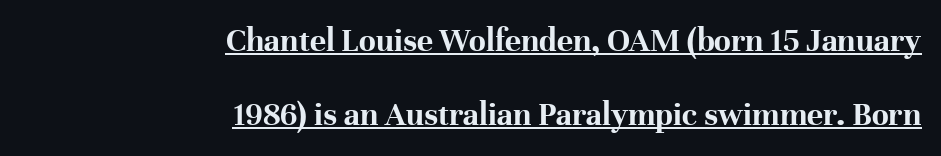
The image shows 34 px bold serif type, upright; set right-aligned, loose line spacing (2.18x), normal letter spacing, underlined; high stroke contrast and a medium x-height.
